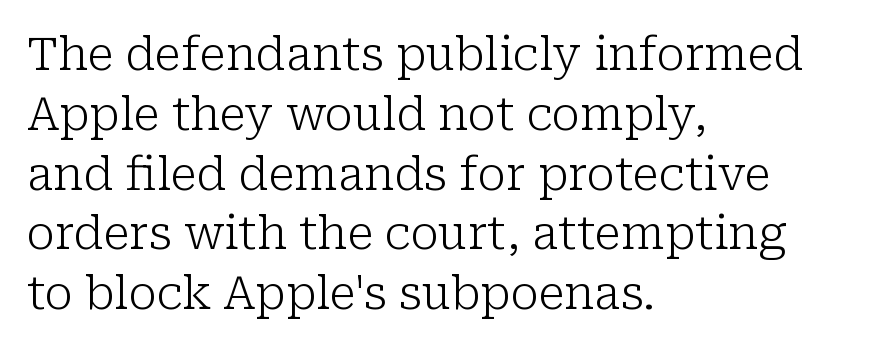
{"serif": "yes", "italic": "no", "bold": "no", "weight": "light", "width": "normal", "stroke_contrast": "low", "x_height": "medium", "monospaced": "no", "underline": "no", "align": "left", "line_spacing": "normal", "line_spacing_ratio": 1.3, "letter_spacing": "normal", "letter_spacing_em": 0.0, "glyph_px": 46}
